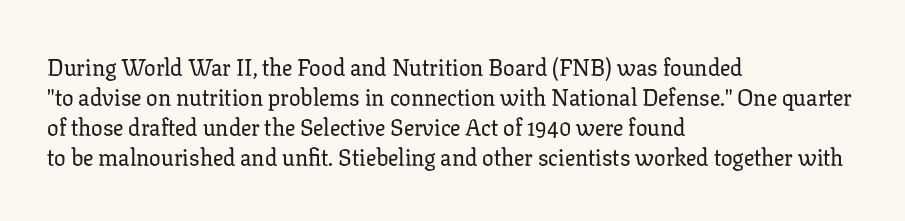
{"italic": "no", "underline": "no", "align": "left", "line_spacing": "normal", "line_spacing_ratio": 1.31, "letter_spacing": "normal", "letter_spacing_em": 0.0, "glyph_px": 23}
